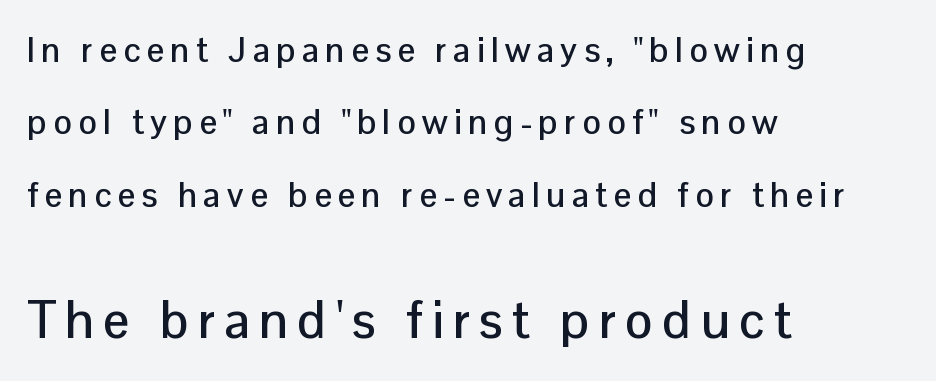
Successive baselines arrive slowly, with a big drop between each. When letters stand straight like this, we call the style roman or upright. Type style note: lacks serifs. Of the two passages, the one underneath uses the larger point size.
